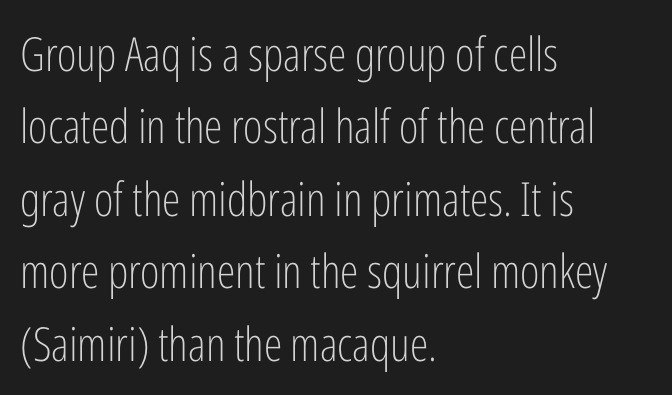
Q: Is the text bold? A: No.
Q: Is the text italic (slanted)? A: No, it is upright.
Q: Is the typeface a serif or a sans-serif typeface? A: Sans-serif.
Q: Is the text underlined? A: No.
Q: How is the paragraph aligned? A: Left-aligned.
Q: Is the spacing between letters normal or unusually wide? A: Normal.
Q: Is the spacing between lines tight, normal or loose? A: Normal.
Q: Width (condensed, normal, or wide)? A: Condensed.
Q: Stroke contrast? A: Low.
Q: x-height? A: Medium.
Q: Monospaced? A: No.
